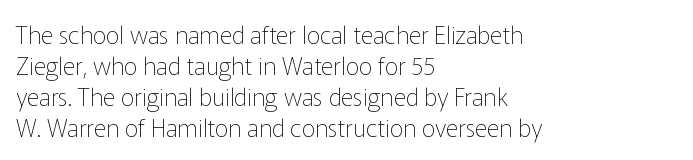
{"italic": "no", "bold": "no", "underline": "no", "align": "left", "line_spacing": "normal", "line_spacing_ratio": 1.29, "letter_spacing": "normal", "letter_spacing_em": 0.0, "glyph_px": 24}
